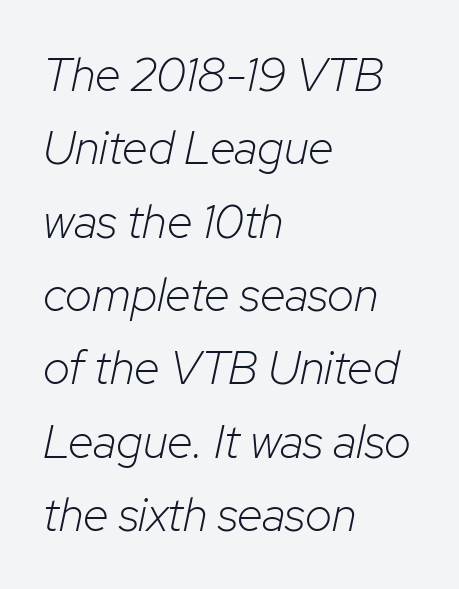
Characters are canted at an angle relative to the baseline's perpendicular. Evenly set lines give the paragraph a standard silhouette. Left-aligned paragraph, ragged on the right. Proportional: the letters do not fall into vertical columns. Summary of weight: not heavy and not bold.
